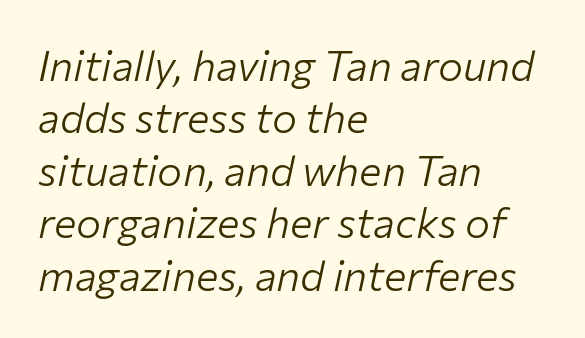
Q: Is the text bold? A: No.
Q: Is the text italic (slanted)? A: Yes, it leans right by about 12 degrees.
Q: Is the text underlined? A: No.
Q: How is the paragraph aligned? A: Left-aligned.
Q: Is the spacing between letters normal or unusually wide? A: Normal.
Q: Is the spacing between lines tight, normal or loose? A: Normal.
Q: Width (condensed, normal, or wide)? A: Normal.
Q: Stroke contrast? A: Low.
Q: x-height? A: Medium.
Q: Monospaced? A: No.
